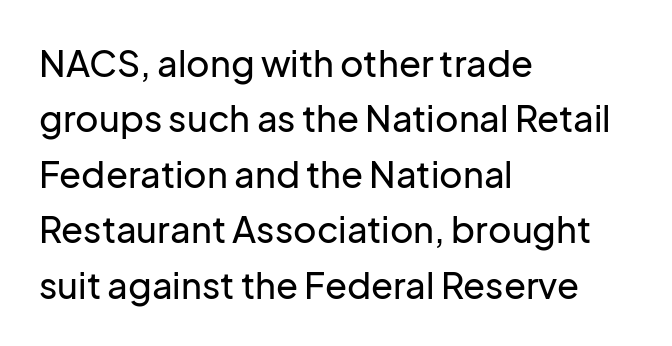
Q: Is the text italic (slanted)? A: No, it is upright.
Q: Is the typeface a serif or a sans-serif typeface? A: Sans-serif.
Q: Is the text underlined? A: No.
Q: How is the paragraph aligned? A: Left-aligned.
Q: Is the spacing between letters normal or unusually wide? A: Normal.
Q: Is the spacing between lines tight, normal or loose? A: Normal.
Q: Width (condensed, normal, or wide)? A: Normal.
Q: Stroke contrast? A: Low.
Q: x-height? A: Medium.
Q: Monospaced? A: No.
